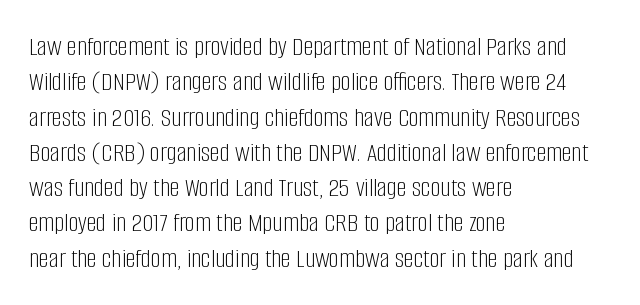
Q: Is the text bold? A: No.
Q: Is the text italic (slanted)? A: No, it is upright.
Q: Is the typeface a serif or a sans-serif typeface? A: Sans-serif.
Q: Is the text underlined? A: No.
Q: How is the paragraph aligned? A: Left-aligned.
Q: Is the spacing between letters normal or unusually wide? A: Normal.
Q: Is the spacing between lines tight, normal or loose? A: Normal.
Q: Width (condensed, normal, or wide)? A: Condensed.
Q: Stroke contrast? A: Low.
Q: x-height? A: Large.
Q: Monospaced? A: No.
